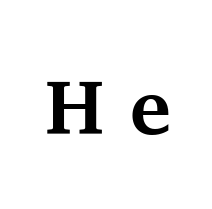
The image shows 77 px bold serif type, upright; set unusually wide letter spacing (+0.34 em), not underlined; medium stroke contrast and a medium x-height.
